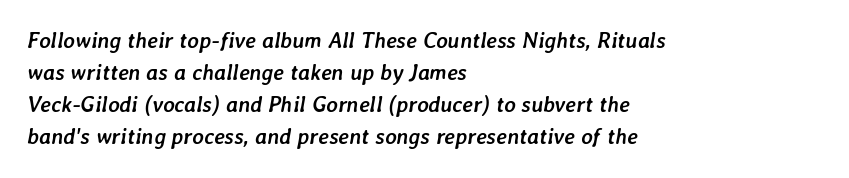
Underlining? Definitely not there. The lines are quadded left. On the weight axis this lands at bold, roughly 700. These lines keep a tight, regular rhythm from letter to letter. Regular leading. Observe the lean: these are italic letterforms.
